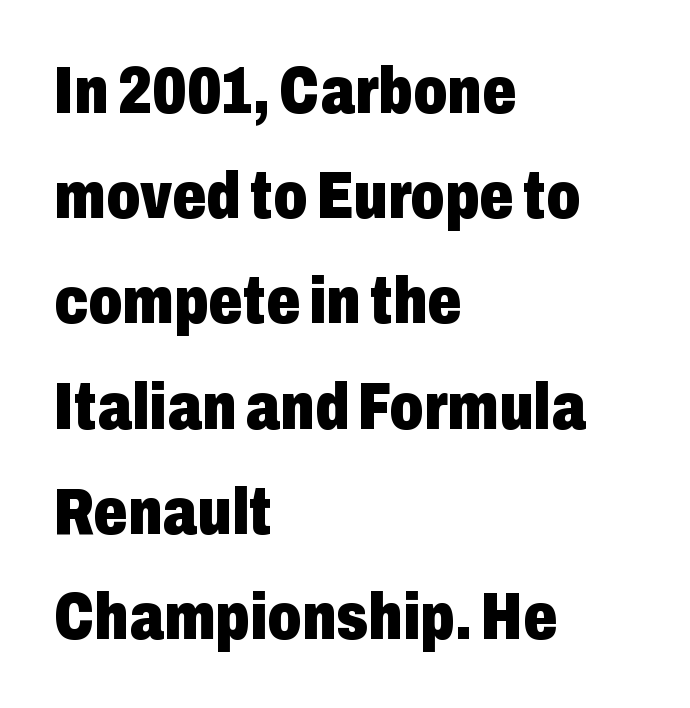
Does the weight exceed regular? Yes, all the way to bold. The passage shown is not underscored anywhere. Check where the strokes stop: nothing finishes them off — pure sans. Posture: upright roman. Baseline-to-baseline distance is the conventional proportion of letter height.
